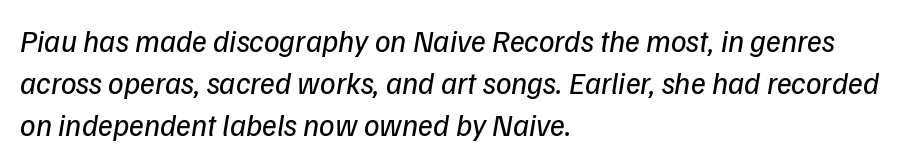
The image shows 31 px regular-weight sans-serif type; set left-aligned, normal line spacing (1.36x), normal letter spacing, not underlined; low stroke contrast and a medium x-height.
